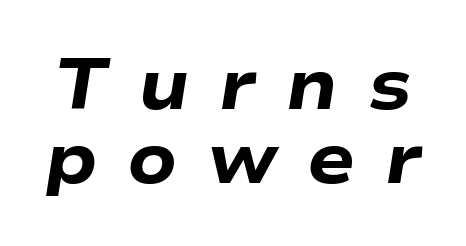
{"italic": "yes", "lean": "right", "slant_degrees": 9, "bold": "yes", "weight": "heavy", "width": "wide", "stroke_contrast": "low", "x_height": "medium", "monospaced": "no", "underline": "no", "line_spacing": "tight", "line_spacing_ratio": 1.04, "letter_spacing": "wide", "letter_spacing_em": 0.42, "glyph_px": 71}
